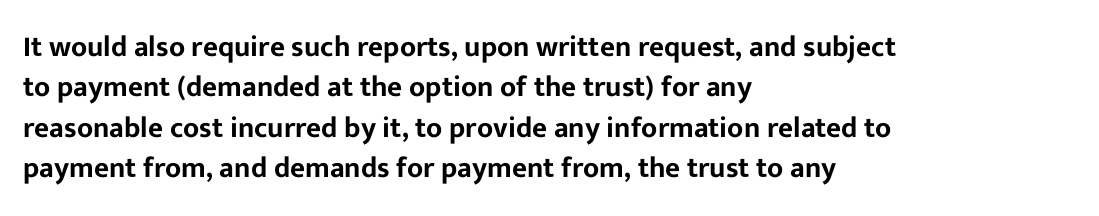
{"serif": "no", "italic": "no", "width": "normal", "stroke_contrast": "low", "x_height": "medium", "monospaced": "no", "underline": "no", "align": "left", "line_spacing": "normal", "line_spacing_ratio": 1.39, "letter_spacing": "normal", "letter_spacing_em": 0.0, "glyph_px": 29}
